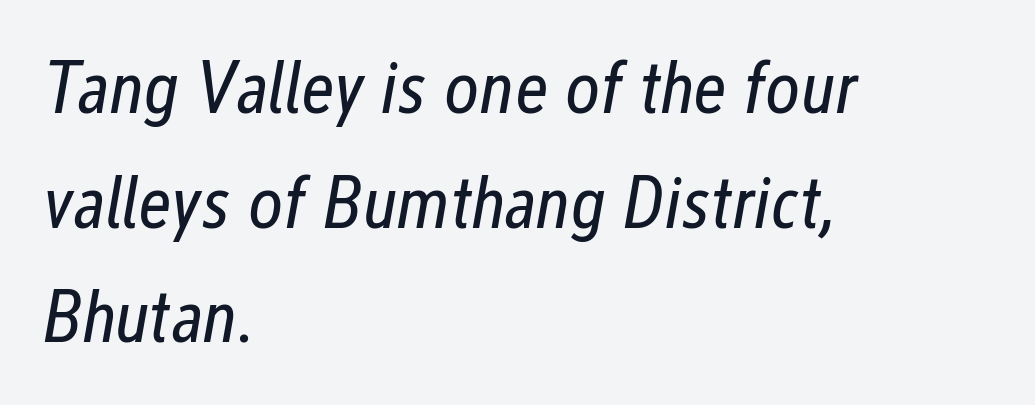
{"italic": "yes", "lean": "right", "slant_degrees": 12, "bold": "no", "weight": "regular", "width": "condensed", "stroke_contrast": "low", "x_height": "medium", "monospaced": "no", "underline": "no", "align": "left", "line_spacing": "normal", "line_spacing_ratio": 1.53, "letter_spacing": "normal", "letter_spacing_em": 0.0, "glyph_px": 75}
